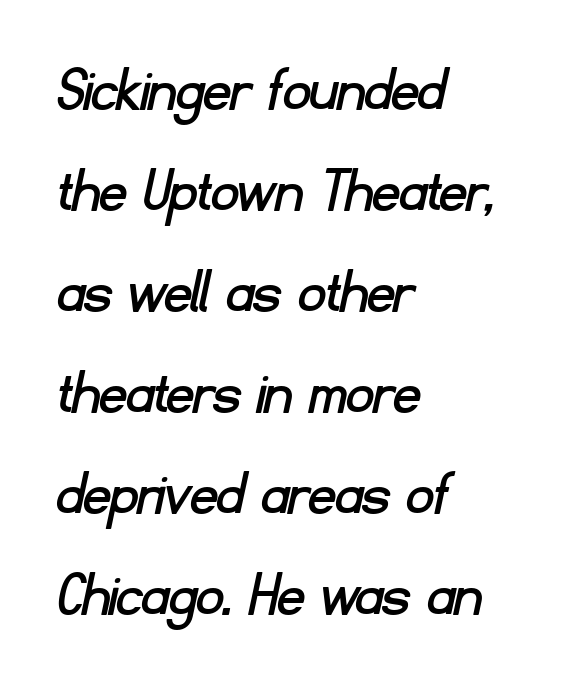
{"serif": "no", "width": "normal", "stroke_contrast": "low", "x_height": "small", "monospaced": "no", "underline": "no", "align": "left", "line_spacing": "normal", "line_spacing_ratio": 1.53, "letter_spacing": "normal", "letter_spacing_em": 0.0, "glyph_px": 66}
